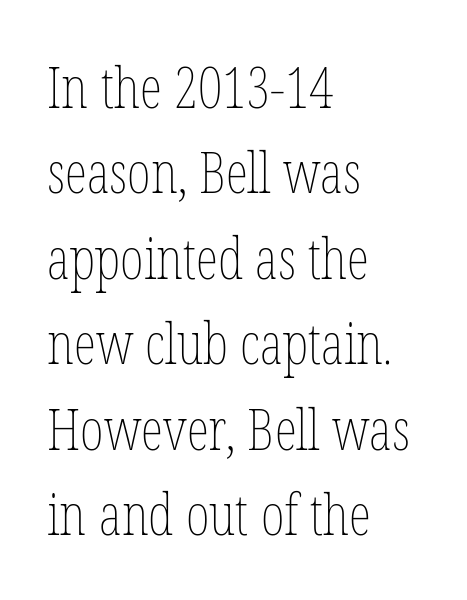
{"italic": "no", "bold": "no", "weight": "thin", "width": "condensed", "stroke_contrast": "low", "x_height": "medium", "monospaced": "no", "underline": "no", "align": "left", "line_spacing": "normal", "line_spacing_ratio": 1.5, "letter_spacing": "normal", "letter_spacing_em": 0.0, "glyph_px": 57}
